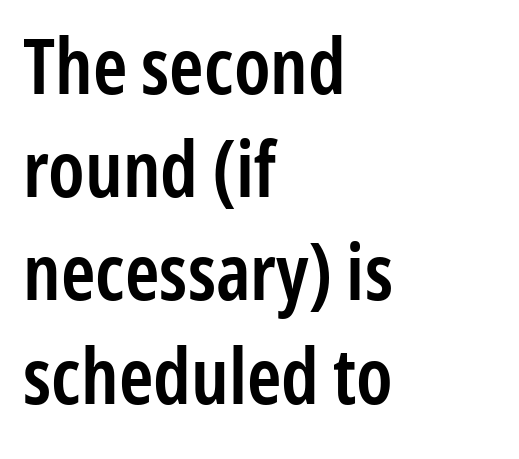
The passage shown is not underscored anywhere. Each new line begins a customary step beneath the previous one. A typesetter would call this proportional, since set widths differ per character. Is there any slant? The stems are plumb. Short note: letters normally spaced. As a designer I'd log this as weight 600, semibold.
